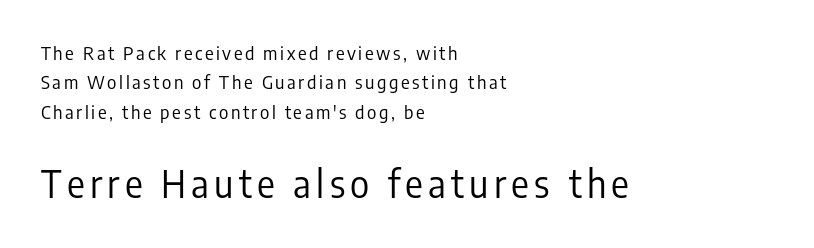
Q: Is the text bold? A: No.
Q: Is the text italic (slanted)? A: No, it is upright.
Q: Is the typeface a serif or a sans-serif typeface? A: Sans-serif.
Q: Is the text underlined? A: No.
Q: How is the paragraph aligned? A: Left-aligned.
Q: Is the spacing between lines tight, normal or loose? A: Normal.
Q: Which block of text is set in a larger size, the first (top) or the second (bottom)? A: The second (bottom) one.
Q: Width (condensed, normal, or wide)? A: Condensed.
Q: Stroke contrast? A: Low.
Q: x-height? A: Medium.
Q: Monospaced? A: No.
